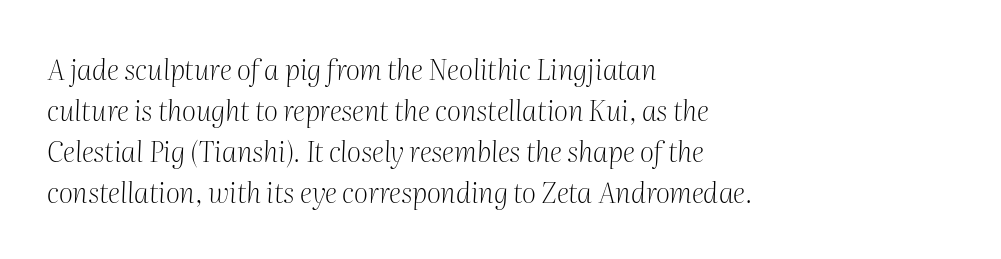
The gap between lines stays unmarked. Visually the block forms a straight wall on the left and a jagged coastline on the right. Letter spacing: default. Whoever set this chose a conventional vertical rhythm. The letters are slanted; this is an italic face.
